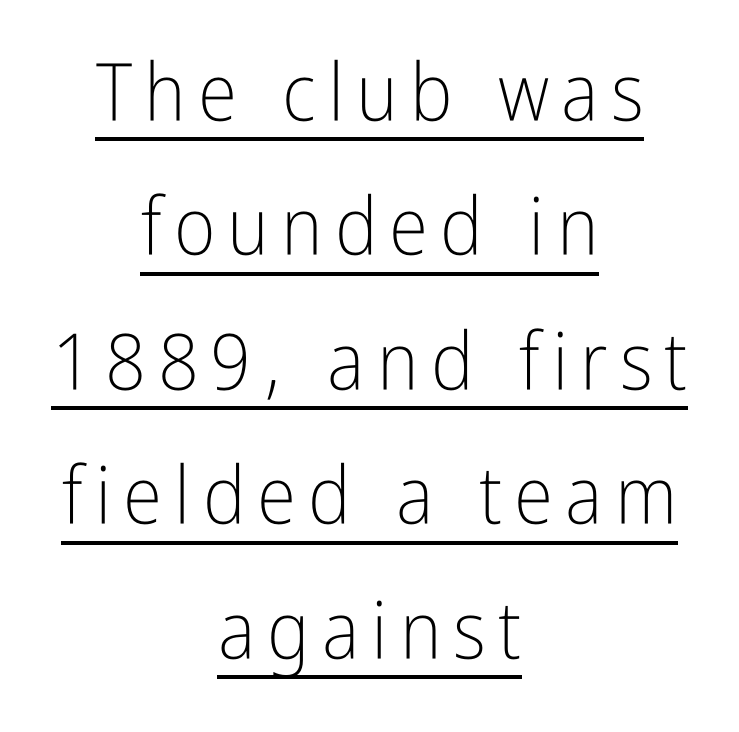
The sample's only ornament is a line tracing under the words. Is there any slant? The stems are plumb. Vertical stems look standard width or narrower in stroke. Looks like regular typesetting: each glyph gets only the width it needs. Observe the absence of serifs on each vertical stroke in this sample. Is the block centered? Yes — each line is placed symmetrically about the middle.
